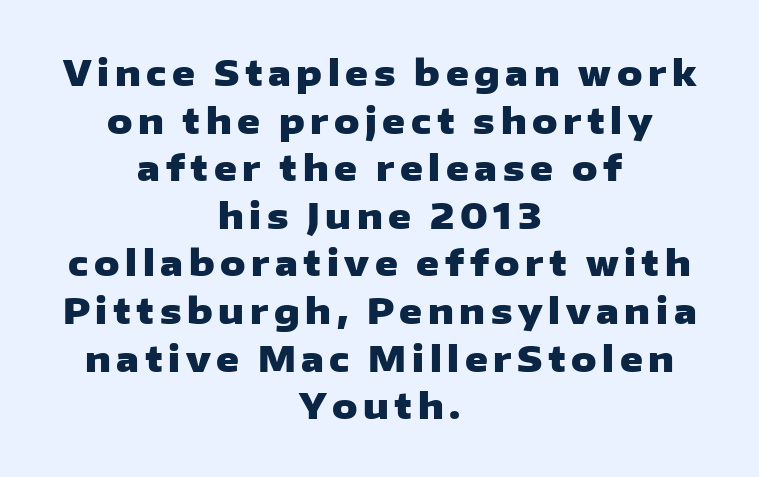
The image shows 35 px heavy, wide sans-serif type, upright; set centered, normal line spacing (1.36x), not underlined; low stroke contrast and a medium x-height.
